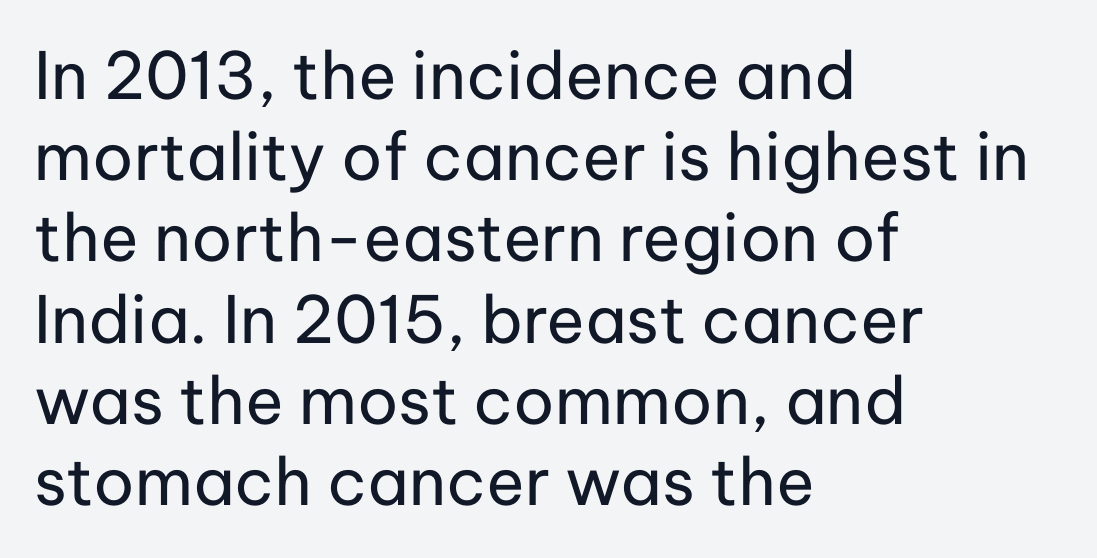
{"serif": "no", "italic": "no", "bold": "no", "weight": "regular", "width": "normal", "stroke_contrast": "low", "x_height": "medium", "monospaced": "no", "underline": "no", "align": "left", "line_spacing": "normal", "line_spacing_ratio": 1.25, "letter_spacing": "normal", "letter_spacing_em": 0.0, "glyph_px": 65}
